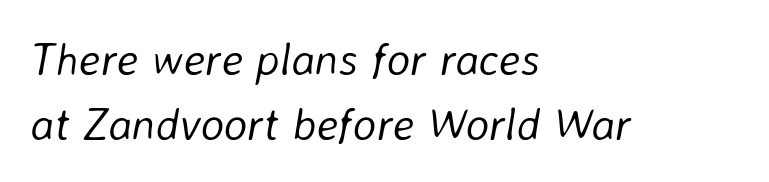
The image shows 45 px light type, italic (leaning right); set left-aligned, normal line spacing (1.45x), normal letter spacing, not underlined; low stroke contrast and a medium x-height.
